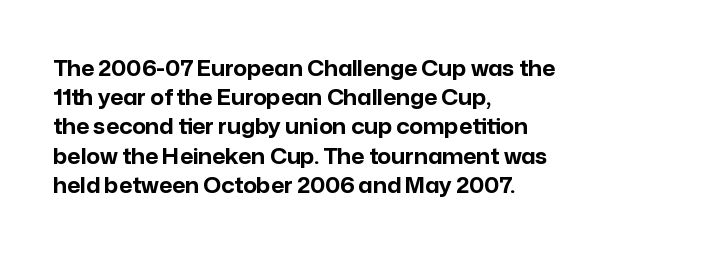
The image shows 21 px bold type, upright; set left-aligned, normal line spacing (1.39x), normal letter spacing, not underlined.
